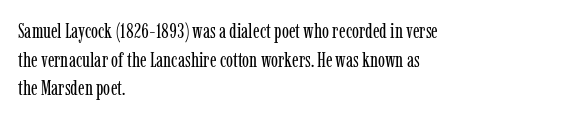
The image shows 21 px text type, upright; set left-aligned, normal line spacing (1.36x), normal letter spacing, not underlined.
